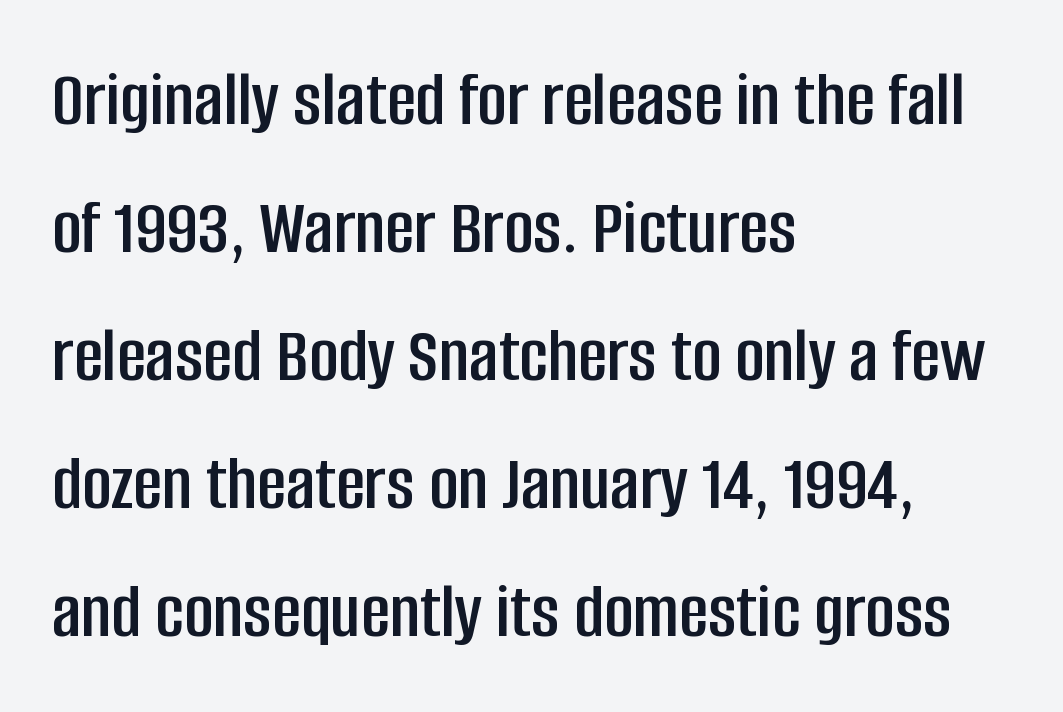
{"serif": "no", "italic": "no", "width": "condensed", "stroke_contrast": "low", "x_height": "large", "monospaced": "no", "underline": "no", "align": "left", "line_spacing": "normal", "line_spacing_ratio": 1.6, "letter_spacing": "normal", "letter_spacing_em": 0.0, "glyph_px": 80}
